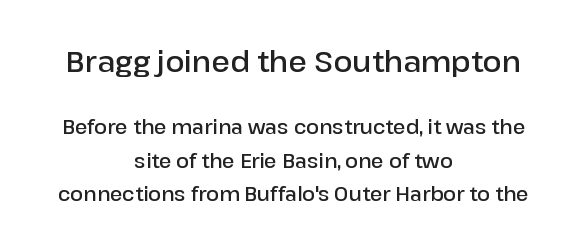
The image shows 28 px semibold sans-serif type, upright; set centered, line spacing 1.75x, normal letter spacing, not underlined; the first (top) block is 1.47x larger; low stroke contrast and a medium x-height.
